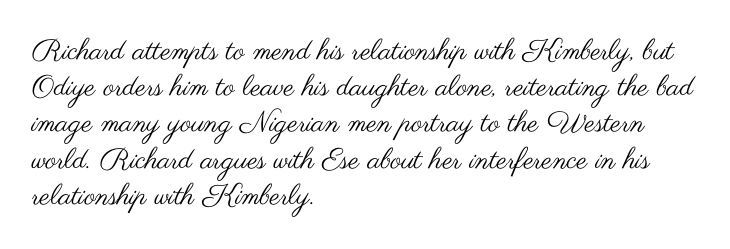
Q: Is the text bold? A: No.
Q: Is the text italic (slanted)? A: Yes.
Q: Is the typeface a serif or a sans-serif typeface? A: Sans-serif.
Q: Is the text underlined? A: No.
Q: How is the paragraph aligned? A: Left-aligned.
Q: Is the spacing between letters normal or unusually wide? A: Normal.
Q: Is the spacing between lines tight, normal or loose? A: Normal.
Q: Width (condensed, normal, or wide)? A: Wide.
Q: Stroke contrast? A: Medium.
Q: x-height? A: Small.
Q: Monospaced? A: No.
